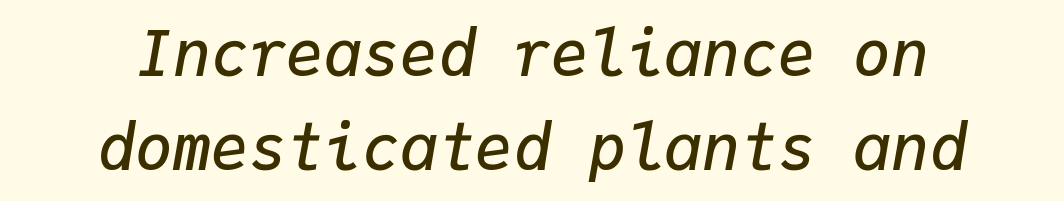
{"italic": "yes", "lean": "right", "slant_degrees": 9, "bold": "semi", "weight": "semibold", "width": "normal", "stroke_contrast": "low", "x_height": "medium", "monospaced": "yes", "underline": "no", "align": "center", "line_spacing": "normal", "line_spacing_ratio": 1.49, "letter_spacing": "normal", "letter_spacing_em": 0.0, "glyph_px": 63}
